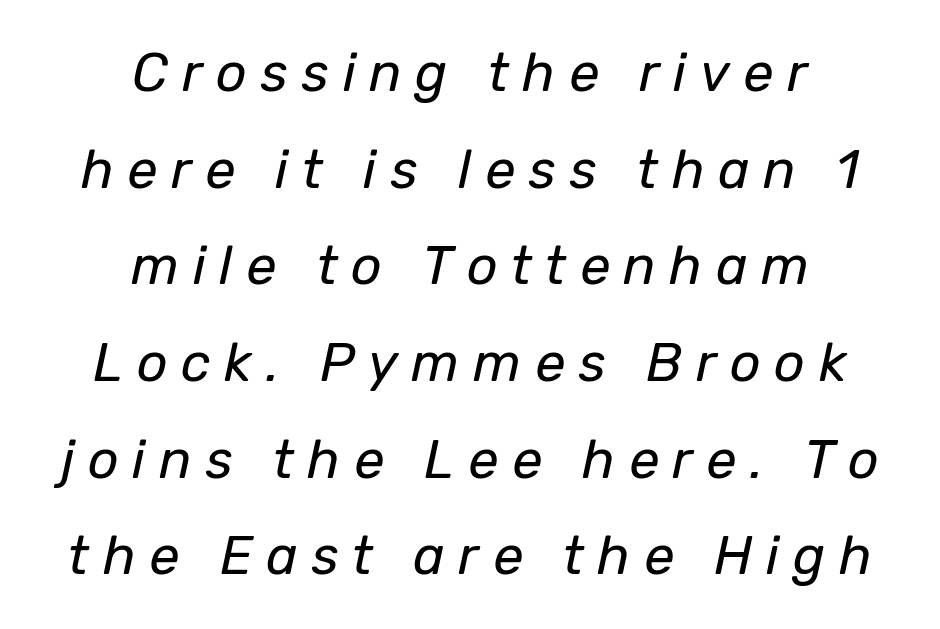
{"italic": "yes", "lean": "right", "slant_degrees": 12, "bold": "no", "weight": "regular", "width": "normal", "stroke_contrast": "low", "x_height": "medium", "monospaced": "no", "underline": "no", "align": "center", "line_spacing_ratio": 1.79, "letter_spacing": "wide", "letter_spacing_em": 0.25, "glyph_px": 54}
